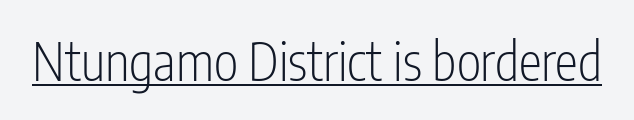
The image shows 52 px light, condensed sans-serif type, upright; set normal letter spacing, underlined; low stroke contrast and a medium x-height.
